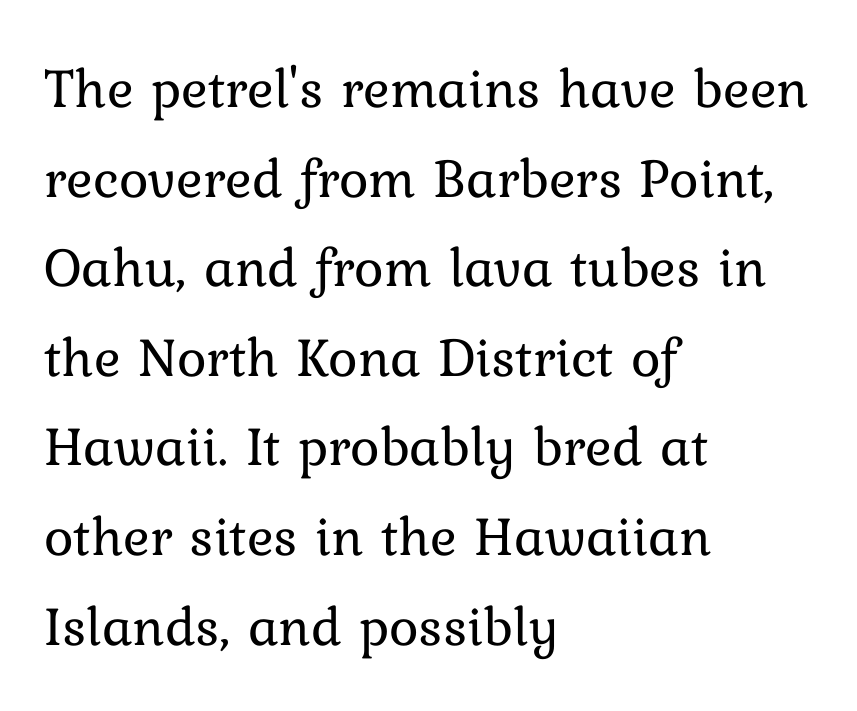
The image shows 56 px regular-weight type, upright; set left-aligned, normal line spacing (1.6x), normal letter spacing, not underlined; low stroke contrast and a medium x-height.
